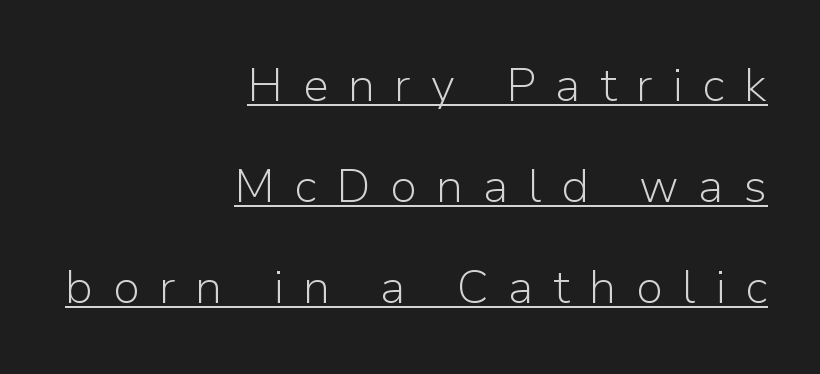
Q: Is the text bold? A: No.
Q: Is the text italic (slanted)? A: No, it is upright.
Q: Is the typeface a serif or a sans-serif typeface? A: Sans-serif.
Q: Is the text underlined? A: Yes.
Q: How is the paragraph aligned? A: Right-aligned.
Q: Is the spacing between letters normal or unusually wide? A: Unusually wide.
Q: Is the spacing between lines tight, normal or loose? A: Loose.
Q: Width (condensed, normal, or wide)? A: Normal.
Q: Stroke contrast? A: Low.
Q: x-height? A: Medium.
Q: Monospaced? A: No.
